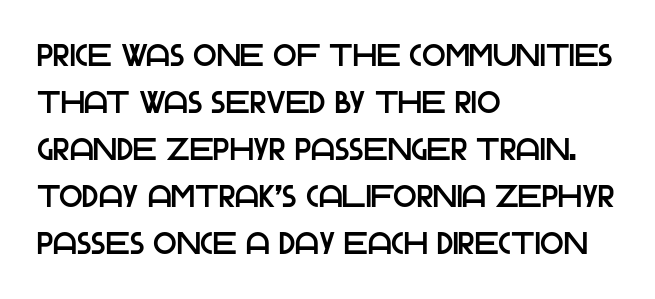
The image shows 31 px sans-serif type, upright; set left-aligned, normal line spacing (1.52x), normal letter spacing, not underlined; low stroke contrast and a large x-height.
